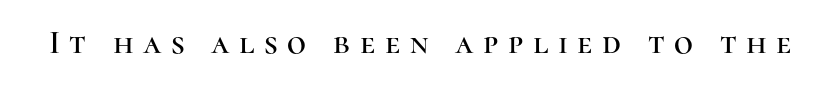
{"serif": "yes", "italic": "no", "width": "normal", "stroke_contrast": "high", "x_height": "medium", "monospaced": "no", "underline": "no", "letter_spacing": "wide", "letter_spacing_em": 0.29, "glyph_px": 33}
